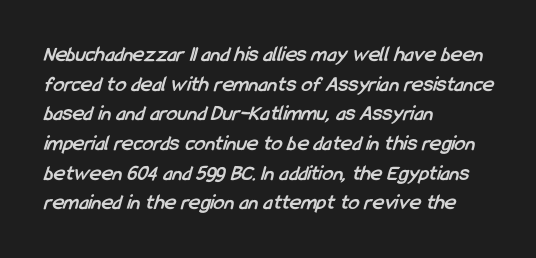
{"bold": "yes", "underline": "no", "align": "left", "line_spacing": "normal", "line_spacing_ratio": 1.35, "letter_spacing": "normal", "letter_spacing_em": 0.0, "glyph_px": 22}
